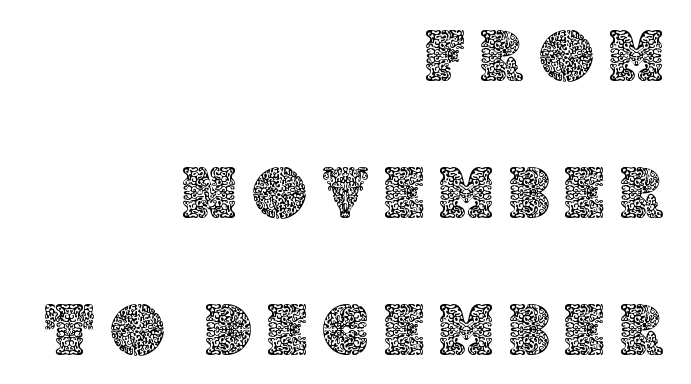
Q: Is the text italic (slanted)? A: No, it is upright.
Q: Is the text underlined? A: No.
Q: How is the paragraph aligned? A: Right-aligned.
Q: Is the spacing between letters normal or unusually wide? A: Unusually wide.
Q: Width (condensed, normal, or wide)? A: Normal.
Q: x-height? A: Large.
Q: Monospaced? A: No.
